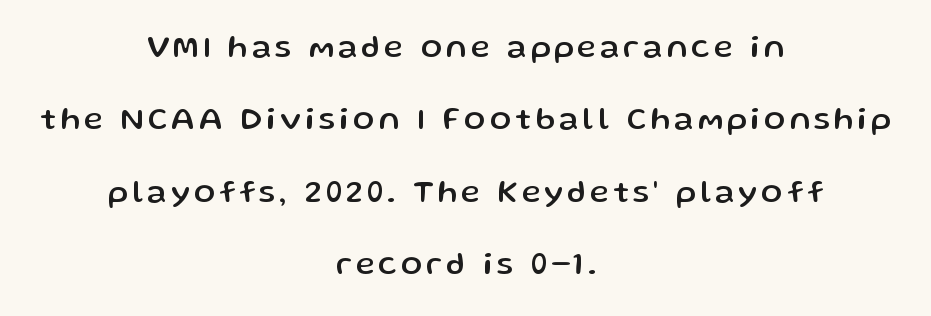
{"serif": "no", "italic": "no", "width": "normal", "stroke_contrast": "low", "x_height": "medium", "monospaced": "no", "underline": "no", "align": "center", "line_spacing": "loose", "line_spacing_ratio": 2.26, "glyph_px": 32}
